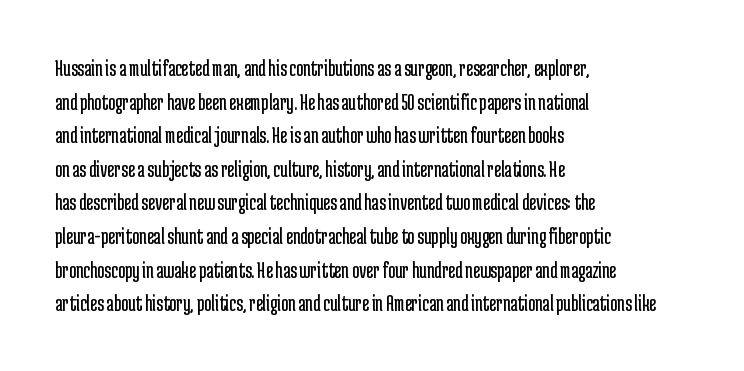
{"italic": "no", "bold": "no", "underline": "no", "align": "left", "line_spacing": "normal", "line_spacing_ratio": 1.4, "letter_spacing": "normal", "letter_spacing_em": 0.0, "glyph_px": 24}
